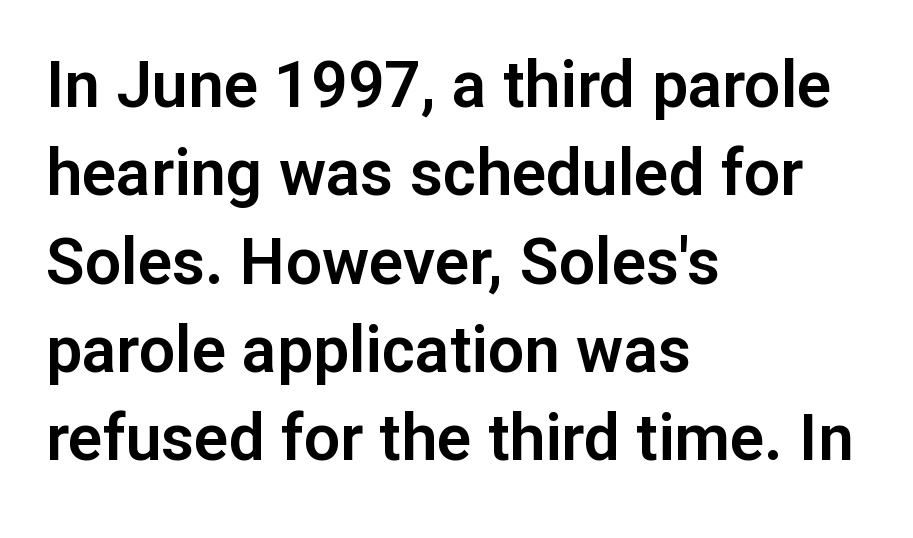
Tracking value appears to be zero — textbook default spacing. Has an underline been added? It has not. These lines were composed using upright roman letters. The compositor pushed each line to the left boundary.
